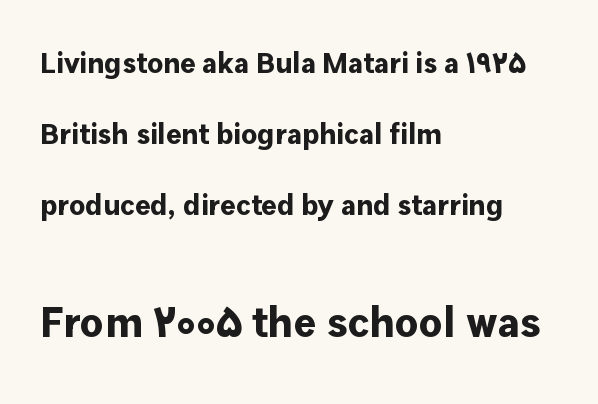
{"serif": "no", "italic": "no", "bold": "yes", "weight": "bold", "width": "normal", "stroke_contrast": "low", "x_height": "medium", "monospaced": "no", "underline": "no", "align": "left", "line_spacing": "loose", "line_spacing_ratio": 2.45, "letter_spacing": "normal", "letter_spacing_em": 0.0, "larger_block": "second", "size_ratio": 1.48, "glyph_px": 43}
